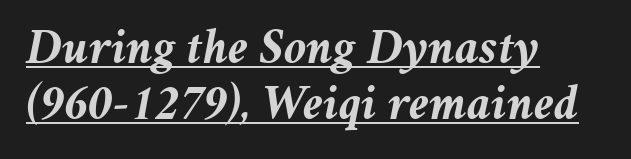
Tracking value appears to be zero — textbook default spacing. An italicized treatment has been applied to the whole sample. Horizontal bands of white between lines are thin slivers. Is there an underline? Yes — a line sits under the letters.
